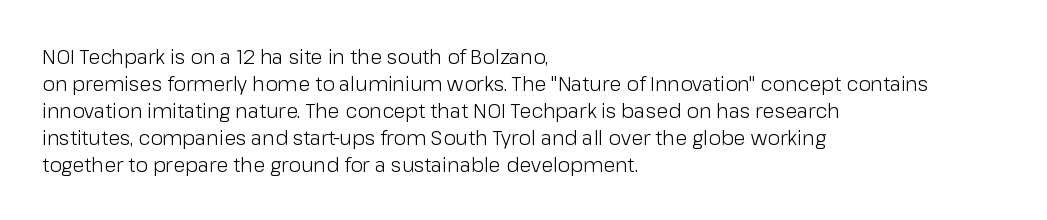
Q: Is the text bold? A: No.
Q: Is the text italic (slanted)? A: No, it is upright.
Q: Is the text underlined? A: No.
Q: How is the paragraph aligned? A: Left-aligned.
Q: Is the spacing between letters normal or unusually wide? A: Normal.
Q: Is the spacing between lines tight, normal or loose? A: Normal.
